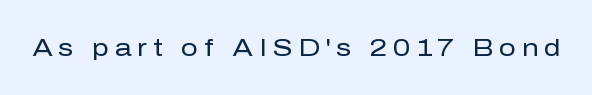
The image shows 24 px text type, upright; set unusually wide letter spacing (+0.23 em), not underlined.
